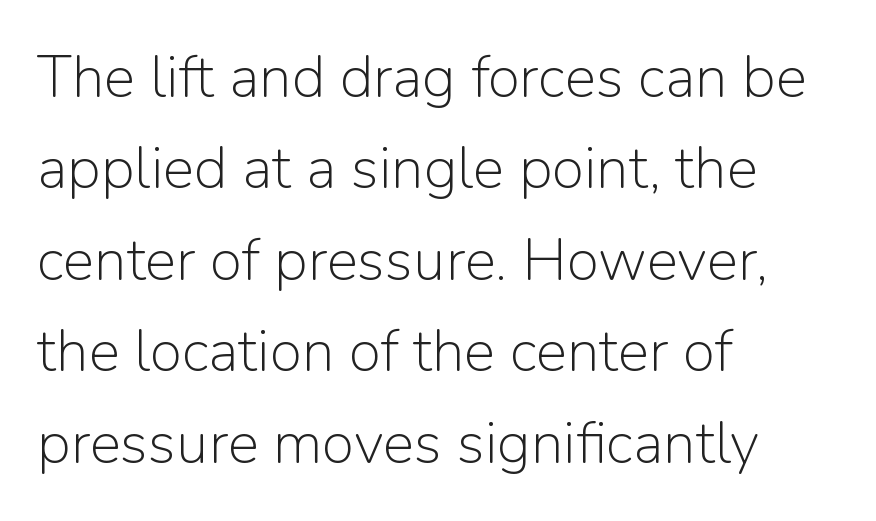
The image shows 59 px light sans-serif type, upright; set left-aligned, normal line spacing (1.55x), normal letter spacing, not underlined; low stroke contrast and a medium x-height.
